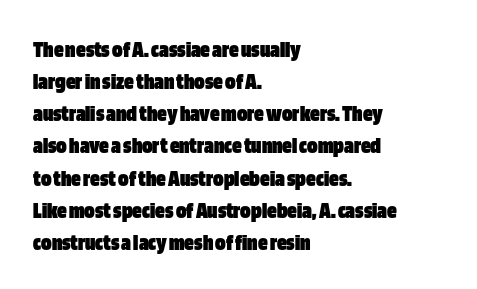
Q: Is the text bold? A: Yes.
Q: Is the text italic (slanted)? A: No, it is upright.
Q: Is the text underlined? A: No.
Q: How is the paragraph aligned? A: Left-aligned.
Q: Is the spacing between letters normal or unusually wide? A: Normal.
Q: Is the spacing between lines tight, normal or loose? A: Normal.
